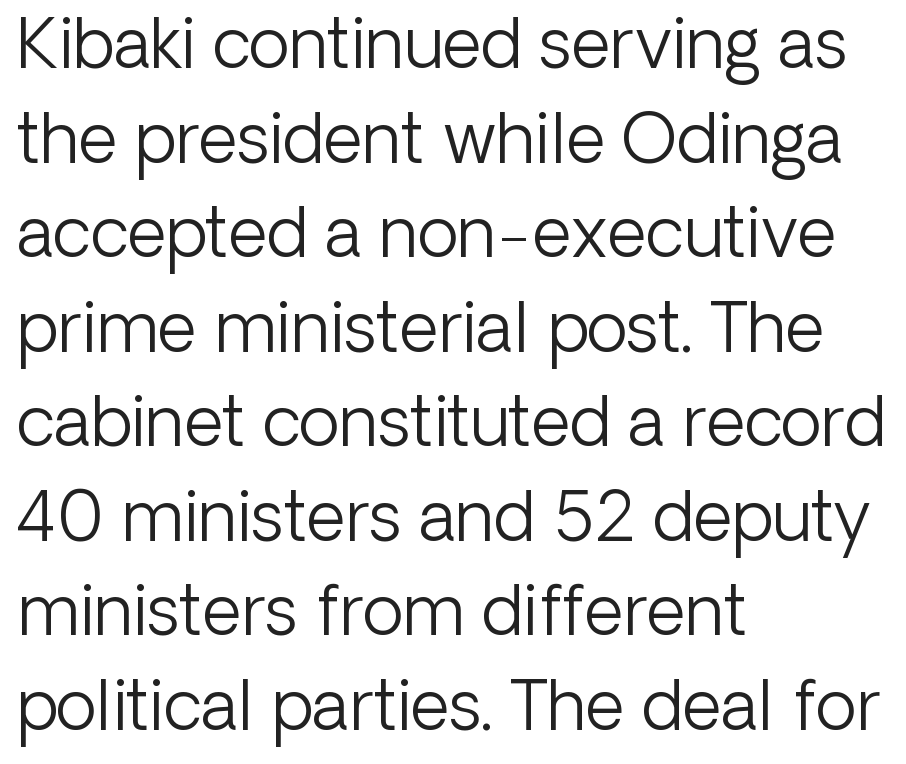
Q: Is the text bold? A: No.
Q: Is the text italic (slanted)? A: No, it is upright.
Q: Is the typeface a serif or a sans-serif typeface? A: Sans-serif.
Q: Is the text underlined? A: No.
Q: How is the paragraph aligned? A: Left-aligned.
Q: Is the spacing between letters normal or unusually wide? A: Normal.
Q: Is the spacing between lines tight, normal or loose? A: Normal.
Q: Width (condensed, normal, or wide)? A: Normal.
Q: Stroke contrast? A: Low.
Q: x-height? A: Medium.
Q: Monospaced? A: No.
